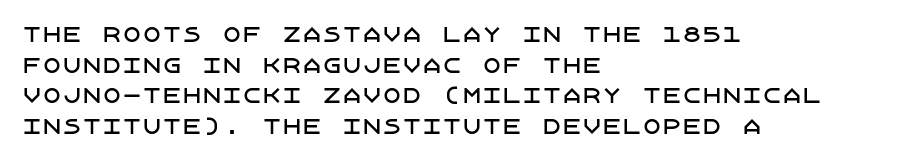
Posture: upright roman. Where is the straight margin? On the left. The passage shown stacks its lines at a standard gap. The passage shown is not underscored anywhere. The tracking reads as untouched default to a designer's eye.
